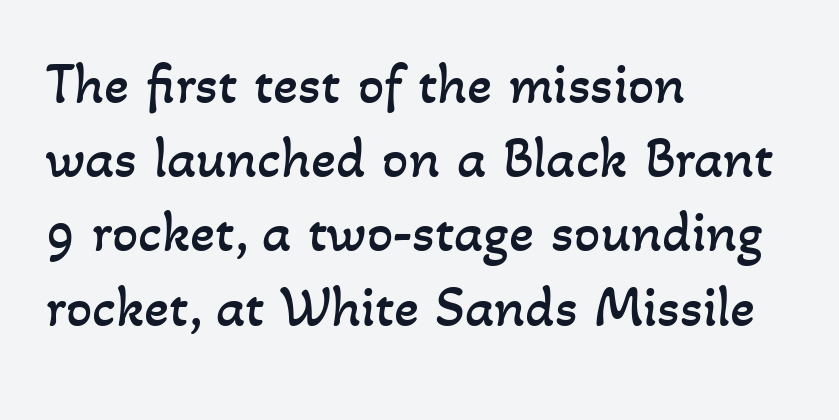
{"bold": "no", "weight": "regular", "width": "normal", "stroke_contrast": "low", "x_height": "small", "monospaced": "no", "underline": "no", "align": "left", "line_spacing": "normal", "line_spacing_ratio": 1.28, "letter_spacing": "normal", "letter_spacing_em": 0.0, "glyph_px": 58}
